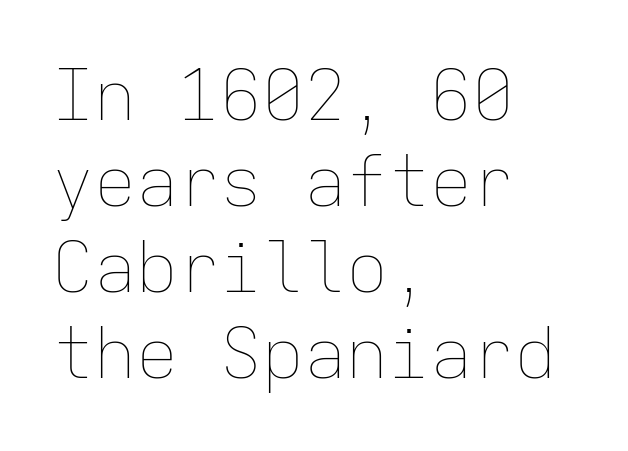
The image shows 70 px thin type, upright, monospaced; set left-aligned, line spacing 1.23x, normal letter spacing, not underlined; low stroke contrast and a medium x-height.
